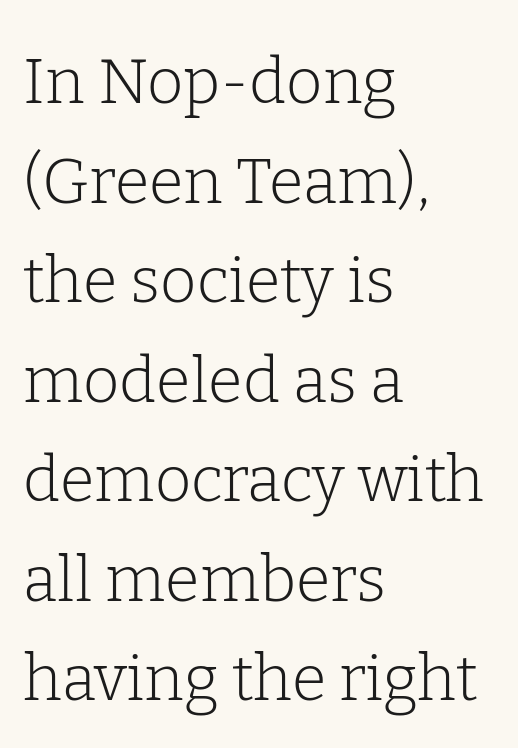
This sample uses plain, unmodified letter spacing. Nothing heavy about these letters — not bold at all. The space beneath each line is pristine and unruled. In terms of letterform style, serifs are clearly present. A roman cut, with each character standing at attention.
